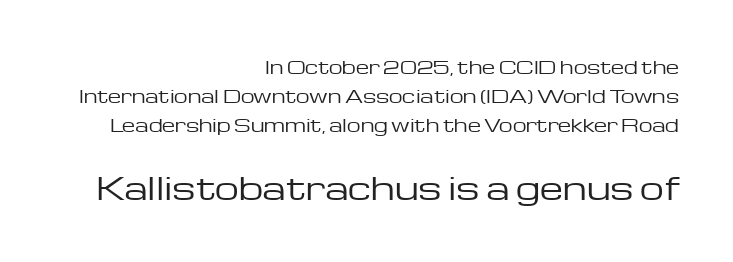
Q: Is the text bold? A: No.
Q: Is the text italic (slanted)? A: No, it is upright.
Q: Is the typeface a serif or a sans-serif typeface? A: Sans-serif.
Q: Is the text underlined? A: No.
Q: How is the paragraph aligned? A: Right-aligned.
Q: Is the spacing between letters normal or unusually wide? A: Normal.
Q: Is the spacing between lines tight, normal or loose? A: Normal.
Q: Which block of text is set in a larger size, the first (top) or the second (bottom)? A: The second (bottom) one.
Q: Width (condensed, normal, or wide)? A: Wide.
Q: Stroke contrast? A: Low.
Q: x-height? A: Medium.
Q: Monospaced? A: No.
